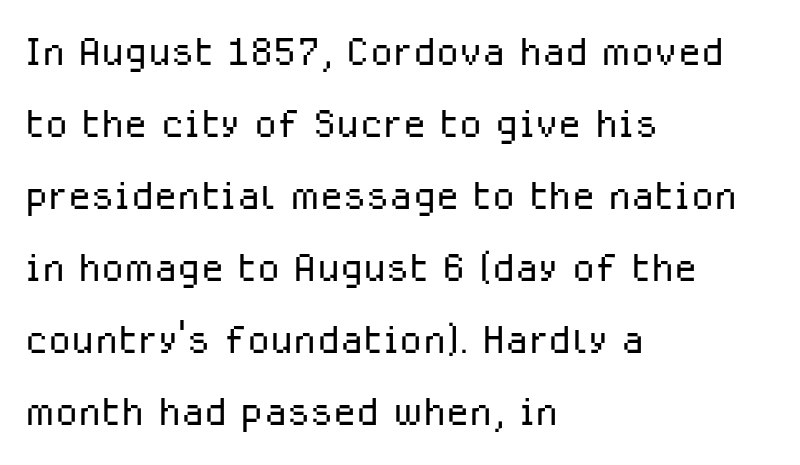
{"serif": "no", "italic": "no", "bold": "no", "weight": "light", "width": "normal", "stroke_contrast": "low", "x_height": "medium", "monospaced": "no", "underline": "no", "align": "left", "line_spacing": "normal", "line_spacing_ratio": 1.36, "letter_spacing": "normal", "letter_spacing_em": 0.0, "glyph_px": 53}
